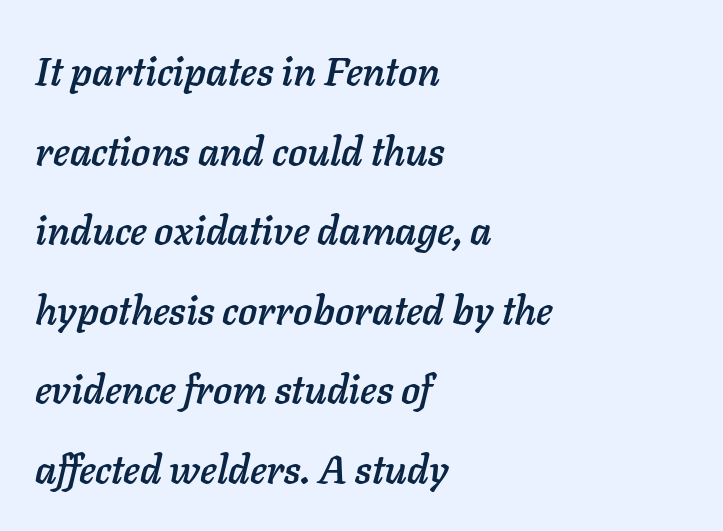
Q: Is the text italic (slanted)? A: Yes, it leans right by about 11 degrees.
Q: Is the text underlined? A: No.
Q: How is the paragraph aligned? A: Left-aligned.
Q: Is the spacing between letters normal or unusually wide? A: Normal.
Q: Is the spacing between lines tight, normal or loose? A: Loose.
Q: Width (condensed, normal, or wide)? A: Normal.
Q: Stroke contrast? A: Low.
Q: x-height? A: Medium.
Q: Monospaced? A: No.
